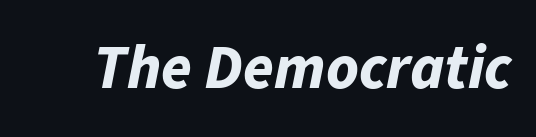
{"italic": "yes", "lean": "right", "slant_degrees": 11, "bold": "yes", "weight": "bold", "width": "normal", "stroke_contrast": "low", "x_height": "medium", "monospaced": "no", "underline": "no", "letter_spacing": "normal", "letter_spacing_em": 0.0, "glyph_px": 62}
